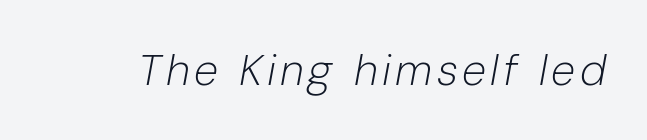
The image shows 44 px light type, italic (leaning right); set not underlined; low stroke contrast and a medium x-height.
